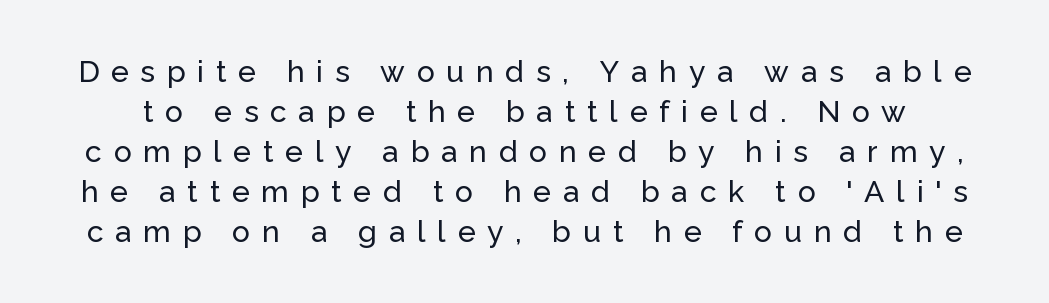
Q: Is the text italic (slanted)? A: No, it is upright.
Q: Is the typeface a serif or a sans-serif typeface? A: Sans-serif.
Q: Is the text underlined? A: No.
Q: Is the spacing between letters normal or unusually wide? A: Unusually wide.
Q: Is the spacing between lines tight, normal or loose? A: Normal.
Q: Width (condensed, normal, or wide)? A: Normal.
Q: Stroke contrast? A: Low.
Q: x-height? A: Medium.
Q: Monospaced? A: No.
